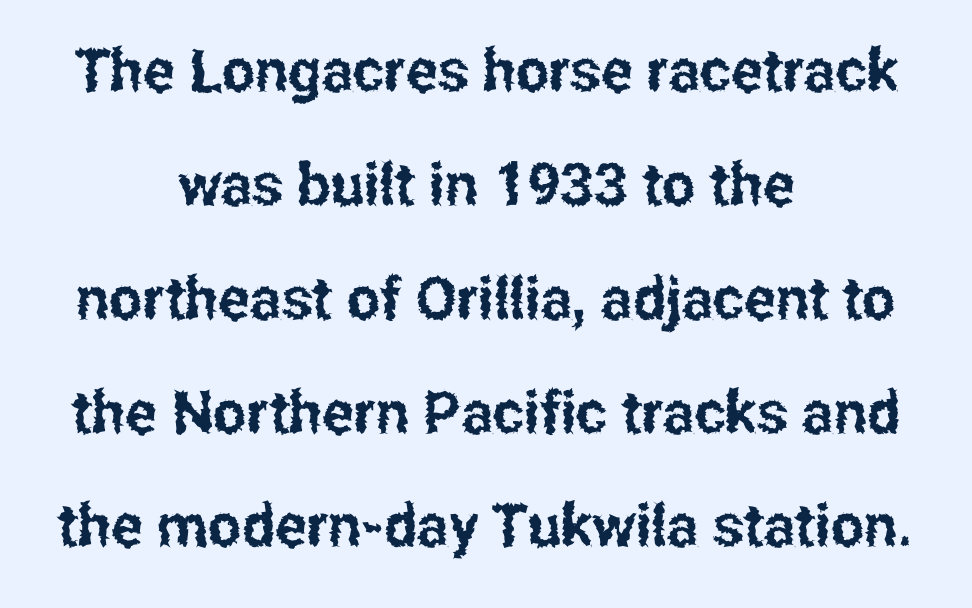
The image shows 59 px condensed sans-serif type, upright; set centered, loose line spacing (1.93x), normal letter spacing, not underlined; low stroke contrast and a medium x-height.
